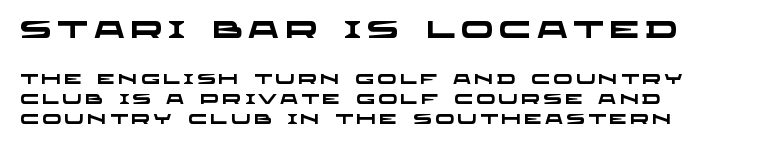
Q: Is the text bold? A: Yes.
Q: Is the text underlined? A: No.
Q: How is the paragraph aligned? A: Left-aligned.
Q: Is the spacing between letters normal or unusually wide? A: Unusually wide.
Q: Is the spacing between lines tight, normal or loose? A: Normal.
Q: Which block of text is set in a larger size, the first (top) or the second (bottom)? A: The first (top) one.
